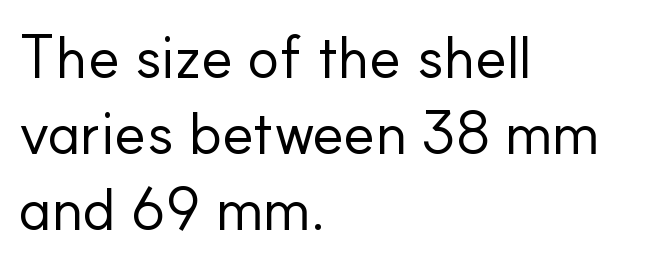
The image shows 60 px regular-weight sans-serif type, upright; set left-aligned, normal line spacing (1.27x), normal letter spacing, not underlined; low stroke contrast and a small x-height.
